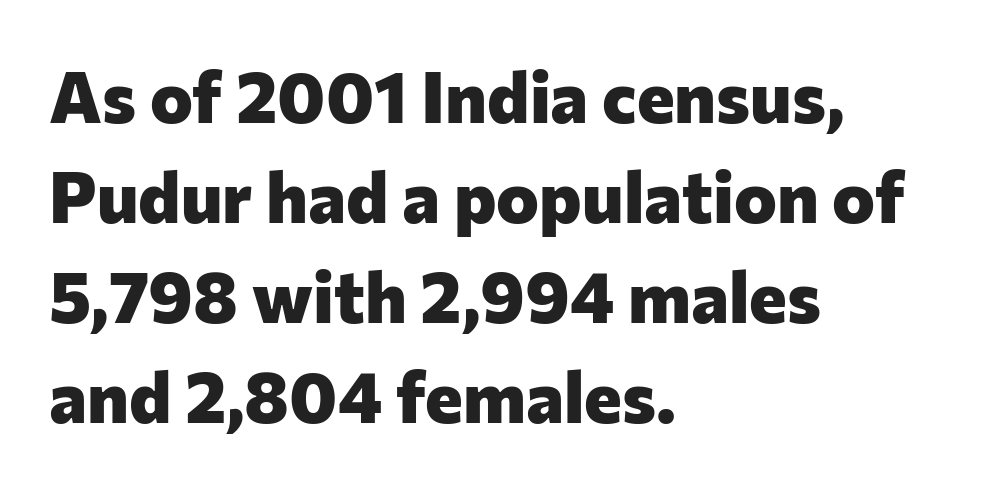
Is the block centered? No — it sits flush against the left margin. The type sits square on the baseline with zero lean. The letters are bold, with thick, heavy strokes. Nothing sits at the stroke ends, so this counts as sans-serif. Honestly, the row spacing looks completely unremarkable. These lines keep a tight, regular rhythm from letter to letter.
